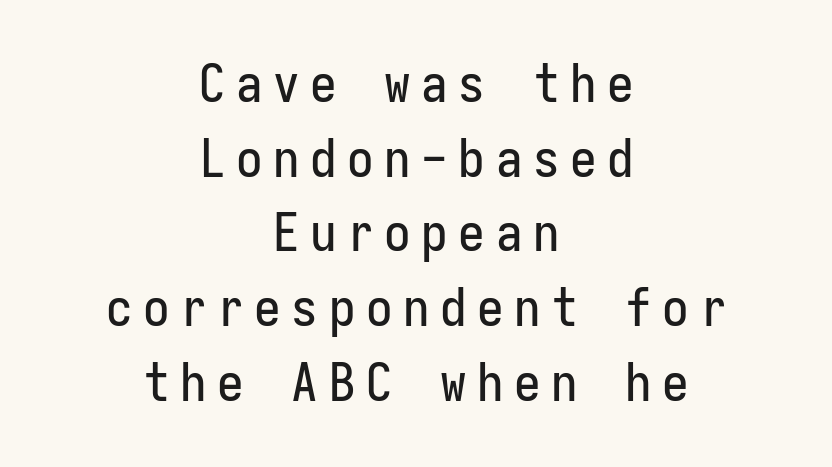
The passage is arranged like a title page — every line centered. The baseline area is clear. Words appear elongated and porous because spacing is wide. These lines sit exactly where default settings would place them.
